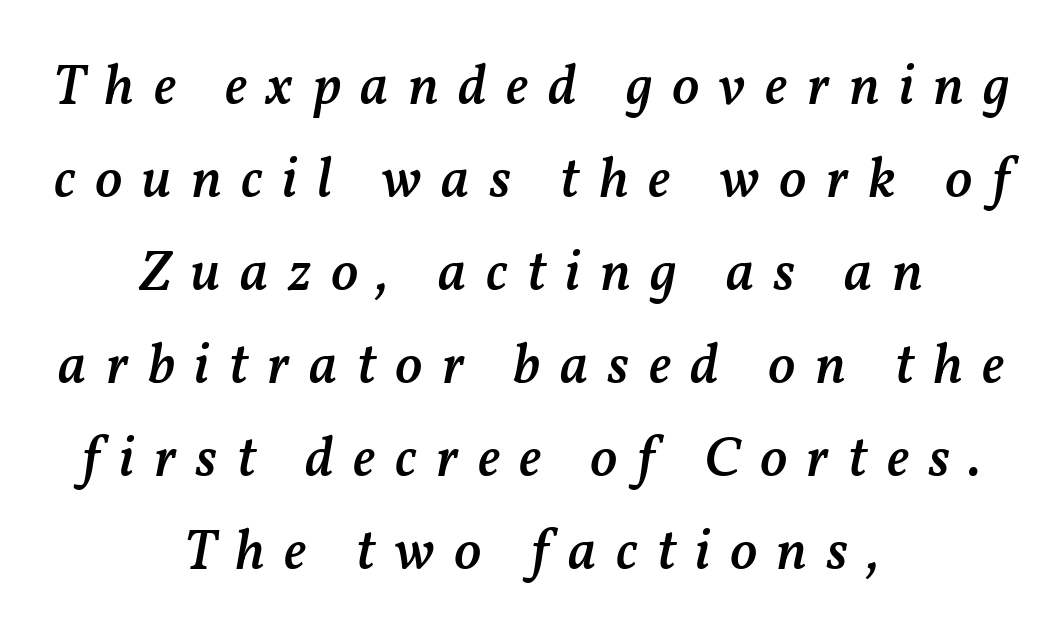
These lines sit exactly where default settings would place them. Anything drawn beneath the words? Only blank space. The lines are quadded center. Characters follow at a spacing far wider than the type designer built in. The whole block is typeset with a tilt. Note the varied advance widths — an 'i' is clearly narrower than an 'm'.
